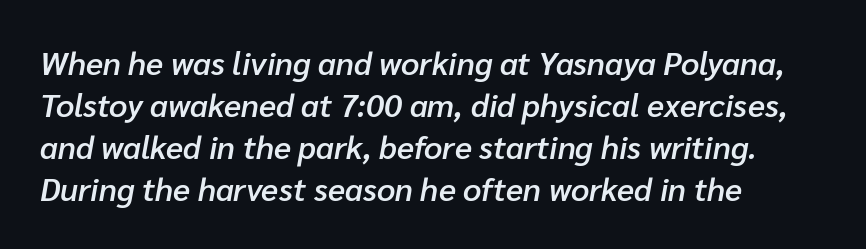
The image shows 32 px semibold type, italic (leaning right); set left-aligned, normal line spacing (1.31x), normal letter spacing, not underlined; low stroke contrast and a medium x-height.
